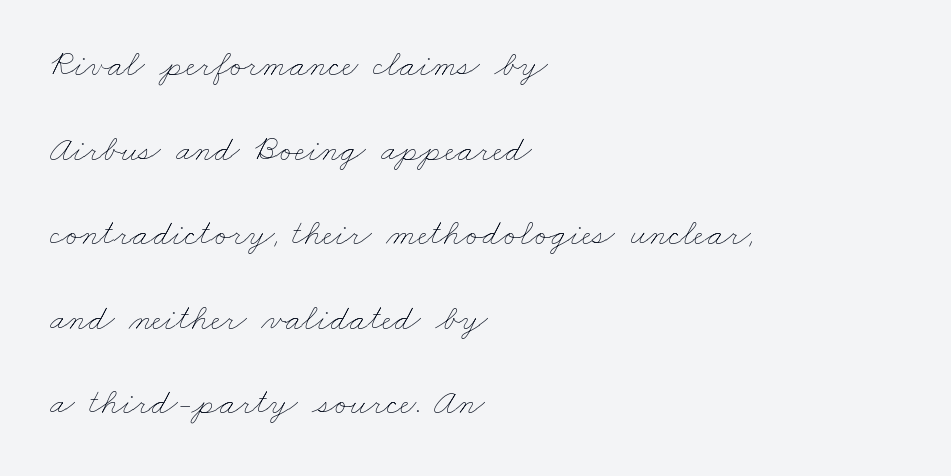
The image shows 36 px thin, wide type; set left-aligned, loose line spacing (2.35x), normal letter spacing, not underlined; low stroke contrast and a small x-height.
